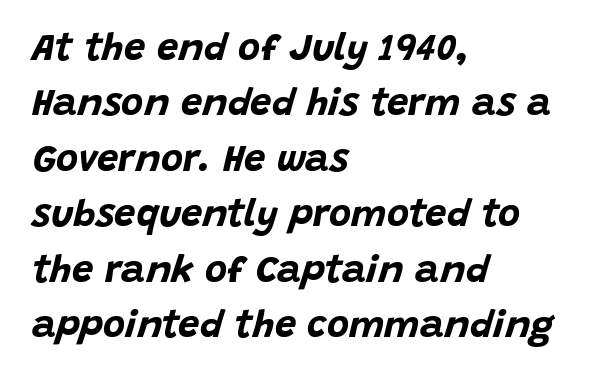
{"italic": "yes", "lean": "right", "slant_degrees": 15, "bold": "yes", "weight": "bold", "width": "normal", "stroke_contrast": "low", "x_height": "large", "monospaced": "no", "underline": "no", "align": "left", "line_spacing": "normal", "line_spacing_ratio": 1.46, "letter_spacing": "normal", "letter_spacing_em": 0.0, "glyph_px": 38}
